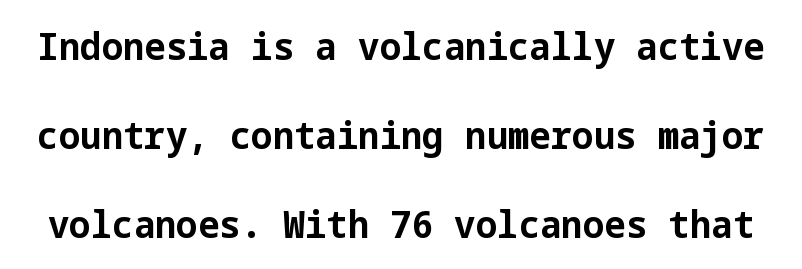
Q: Is the text bold? A: Yes.
Q: Is the text italic (slanted)? A: No, it is upright.
Q: Is the typeface a serif or a sans-serif typeface? A: Sans-serif.
Q: Is the text underlined? A: No.
Q: Is the spacing between letters normal or unusually wide? A: Normal.
Q: Is the spacing between lines tight, normal or loose? A: Loose.
Q: Width (condensed, normal, or wide)? A: Normal.
Q: Stroke contrast? A: Low.
Q: x-height? A: Medium.
